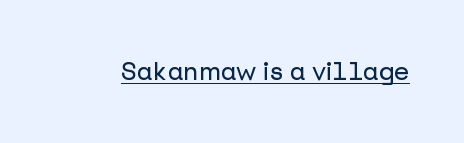
You can tell it's not italic because the verticals are truly vertical. Honestly, the letter spacing is just normal — you wouldn't notice it. Students, observe the line beneath the letters — that is underlining.
